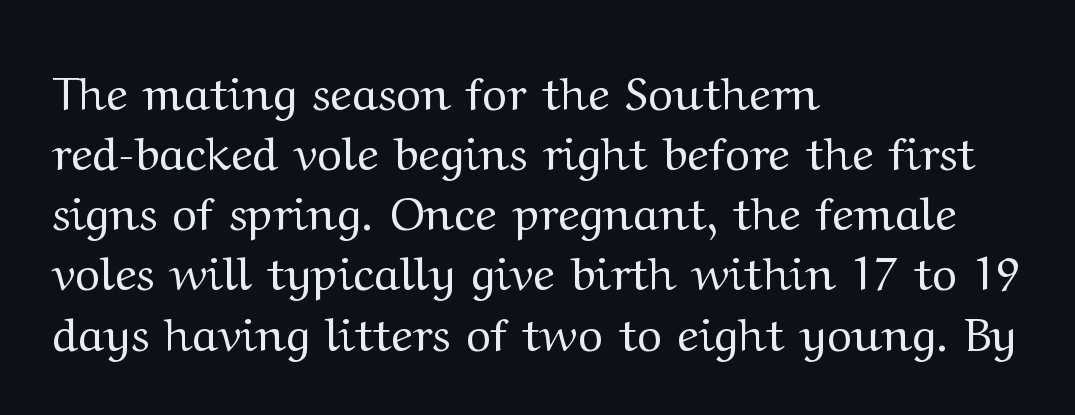
Standard letterfit; no display-style spreading of the glyphs. The letterforms sit at book weight or below. Observe the serifs anchoring each vertical stroke in this sample. Unmarked baselines from the first word to the last.
